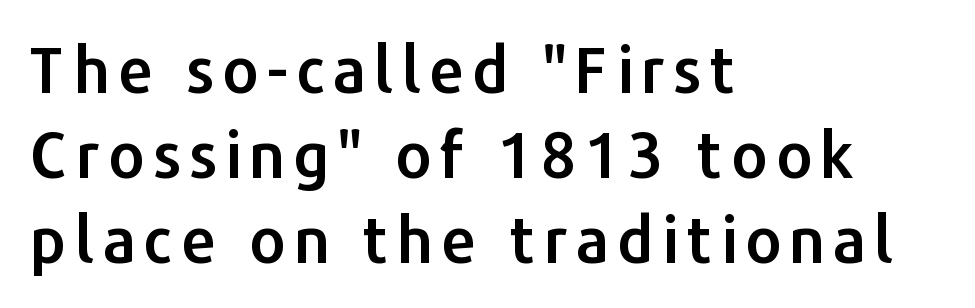
{"serif": "no", "italic": "no", "width": "normal", "stroke_contrast": "low", "x_height": "medium", "monospaced": "no", "underline": "no", "align": "left", "line_spacing": "normal", "line_spacing_ratio": 1.35, "glyph_px": 63}
